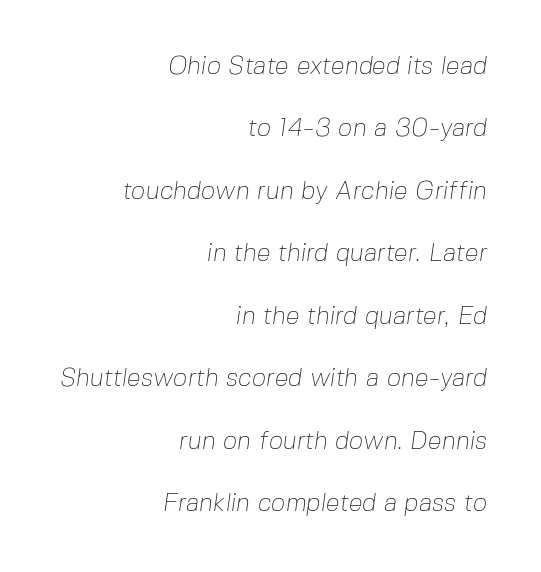
{"bold": "no", "underline": "no", "align": "right", "line_spacing": "loose", "line_spacing_ratio": 2.5, "letter_spacing": "normal", "letter_spacing_em": 0.0, "glyph_px": 25}
